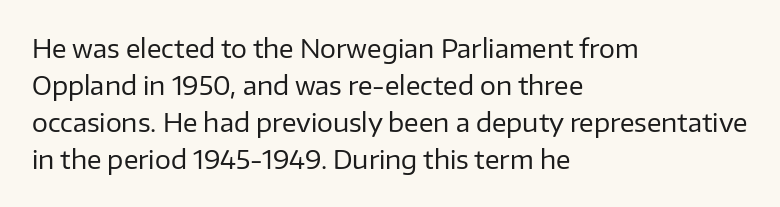
The image shows 25 px text type, upright; set left-aligned, normal line spacing (1.48x), normal letter spacing, not underlined.
